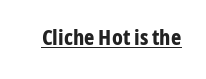
{"italic": "no", "bold": "yes", "underline": "yes", "letter_spacing": "normal", "letter_spacing_em": 0.0, "glyph_px": 22}
